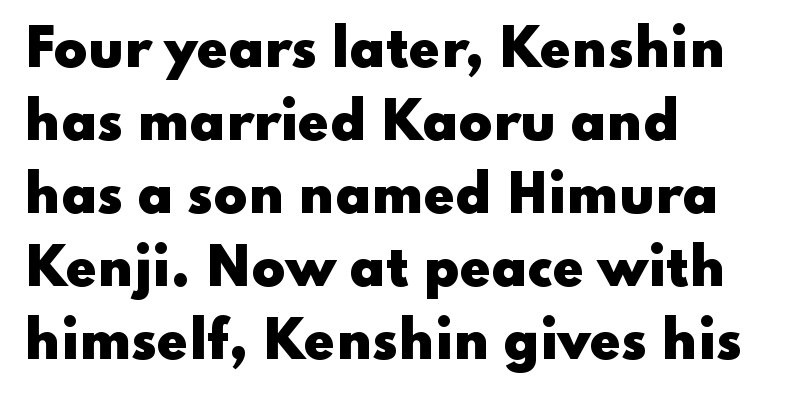
Q: Is the text bold? A: Yes.
Q: Is the text italic (slanted)? A: No, it is upright.
Q: Is the typeface a serif or a sans-serif typeface? A: Sans-serif.
Q: Is the text underlined? A: No.
Q: How is the paragraph aligned? A: Left-aligned.
Q: Is the spacing between letters normal or unusually wide? A: Normal.
Q: Is the spacing between lines tight, normal or loose? A: Normal.
Q: Width (condensed, normal, or wide)? A: Wide.
Q: Stroke contrast? A: Low.
Q: x-height? A: Small.
Q: Monospaced? A: No.
